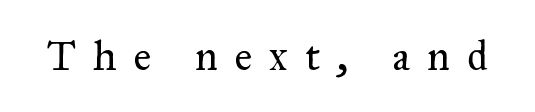
Q: Is the text bold? A: No.
Q: Is the text italic (slanted)? A: No, it is upright.
Q: Is the typeface a serif or a sans-serif typeface? A: Serif.
Q: Is the text underlined? A: No.
Q: Is the spacing between letters normal or unusually wide? A: Unusually wide.
Q: Width (condensed, normal, or wide)? A: Normal.
Q: Stroke contrast? A: Medium.
Q: x-height? A: Small.
Q: Monospaced? A: No.
